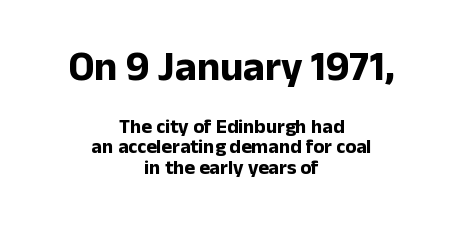
The image shows 41 px bold sans-serif type, upright; set centered, tight line spacing (1.01x), normal letter spacing, not underlined; the first (top) block is 2.05x larger; low stroke contrast and a medium x-height.
